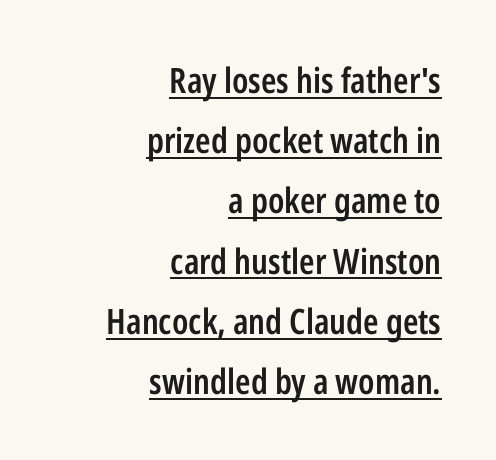
Q: Is the text bold? A: Semi-bold.
Q: Is the text italic (slanted)? A: No, it is upright.
Q: Is the typeface a serif or a sans-serif typeface? A: Sans-serif.
Q: Is the text underlined? A: Yes.
Q: How is the paragraph aligned? A: Right-aligned.
Q: Is the spacing between letters normal or unusually wide? A: Normal.
Q: Width (condensed, normal, or wide)? A: Condensed.
Q: Stroke contrast? A: Low.
Q: x-height? A: Medium.
Q: Monospaced? A: No.
